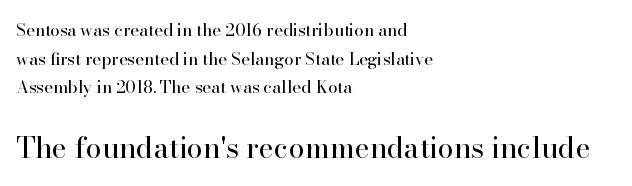
The image shows 29 px regular-weight serif type, upright; set left-aligned, normal line spacing (1.68x), normal letter spacing, not underlined; the second (bottom) block is 1.71x larger; high stroke contrast and a small x-height.
